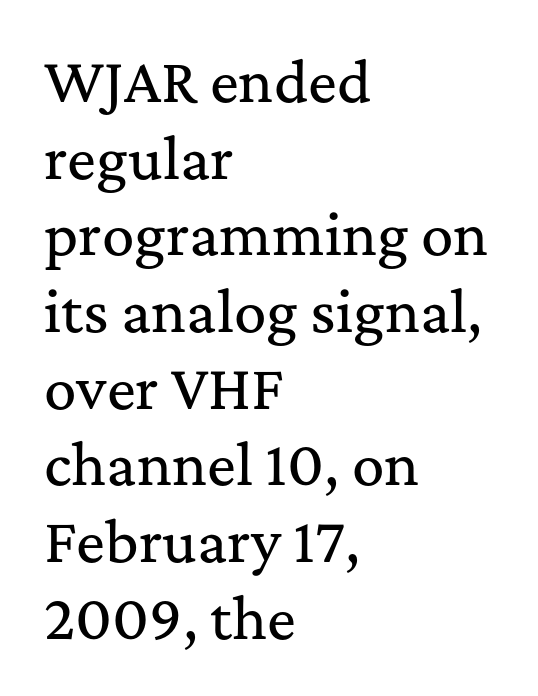
{"serif": "yes", "italic": "no", "width": "normal", "stroke_contrast": "medium", "x_height": "medium", "monospaced": "no", "underline": "no", "align": "left", "line_spacing": "normal", "line_spacing_ratio": 1.42, "letter_spacing": "normal", "letter_spacing_em": 0.0, "glyph_px": 54}
